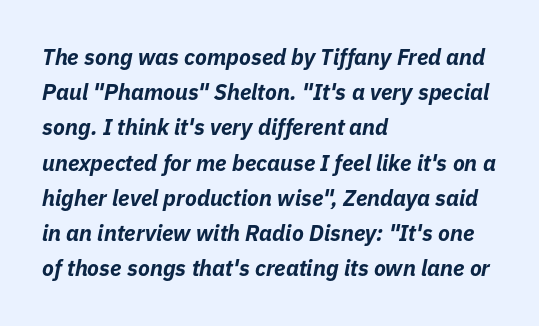
{"italic": "yes", "lean": "right", "slant_degrees": 11, "bold": "yes", "underline": "no", "align": "left", "line_spacing": "normal", "line_spacing_ratio": 1.6, "letter_spacing": "normal", "letter_spacing_em": 0.0, "glyph_px": 22}
